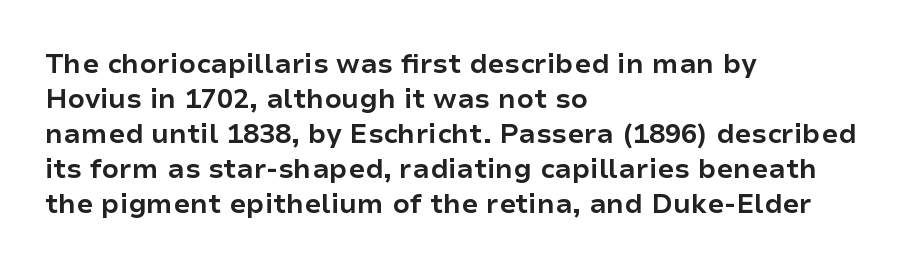
Q: Is the text bold? A: Yes.
Q: Is the text italic (slanted)? A: No, it is upright.
Q: Is the text underlined? A: No.
Q: How is the paragraph aligned? A: Left-aligned.
Q: Is the spacing between letters normal or unusually wide? A: Normal.
Q: Is the spacing between lines tight, normal or loose? A: Normal.
